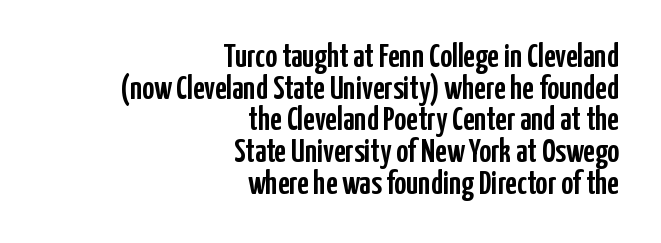
This sample uses a sans-serif face. The letters advance in unequal steps, a hallmark of proportional type. Students, note that the glyphs here touch the page at normal intervals. Each new line begins almost immediately beneath the previous one. Tall strokes in this sample are plumb rather than angled.
